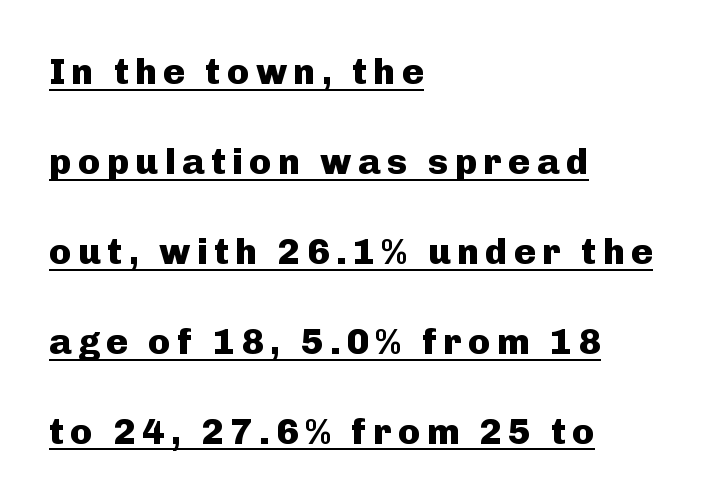
The image shows 37 px heavy sans-serif type, upright; set left-aligned, loose line spacing (2.43x), underlined; low stroke contrast and a medium x-height.
